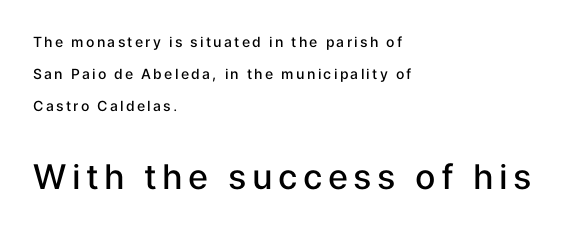
The image shows 34 px semibold sans-serif type, upright; set left-aligned, loose line spacing (2.27x), not underlined; the second (bottom) block is 2.43x larger; low stroke contrast and a medium x-height.
